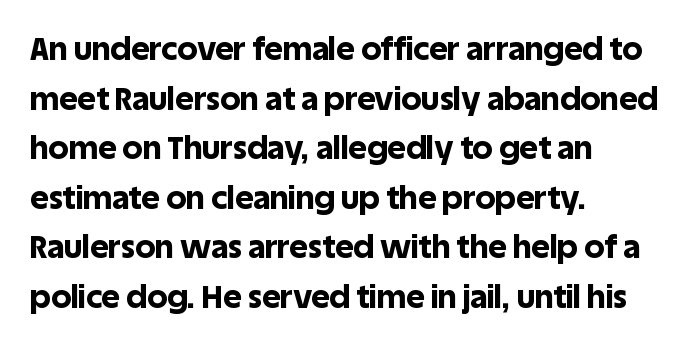
Pretty heavy lettering here — definitely bold. Serif or sans? Sans — the stroke terminals are bare. Spacing between characters is what you'd get straight out of the box. The letters stand upright; this is a roman face. A clean baseline with only descenders dipping below it. Notice how descenders clear the ascenders below comfortably — that's standard leading.
